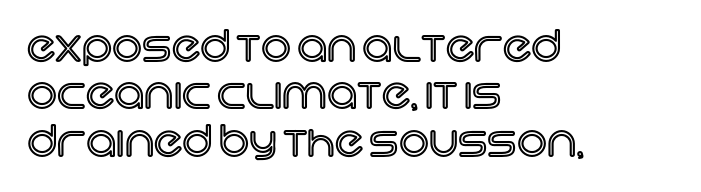
{"italic": "no", "width": "normal", "x_height": "large", "monospaced": "no", "underline": "no", "align": "left", "line_spacing": "tight", "line_spacing_ratio": 1.13, "letter_spacing": "normal", "letter_spacing_em": 0.0, "glyph_px": 42}
